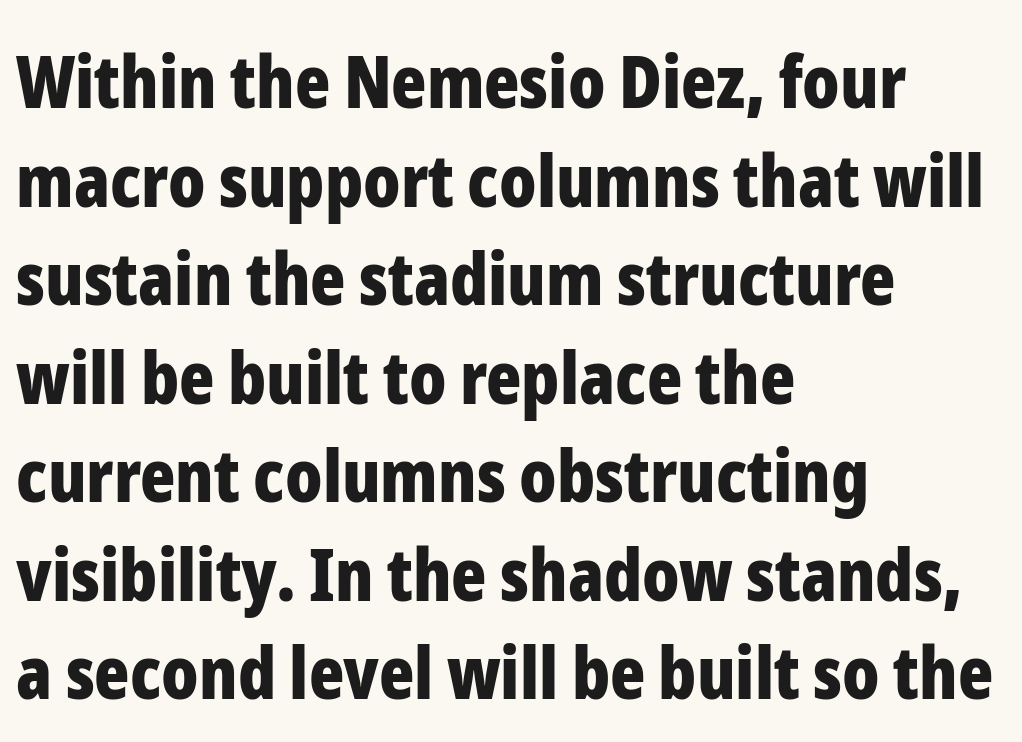
{"serif": "no", "italic": "no", "bold": "yes", "weight": "bold", "width": "condensed", "stroke_contrast": "low", "x_height": "medium", "monospaced": "no", "underline": "no", "align": "left", "line_spacing": "normal", "line_spacing_ratio": 1.35, "letter_spacing": "normal", "letter_spacing_em": 0.0, "glyph_px": 73}
